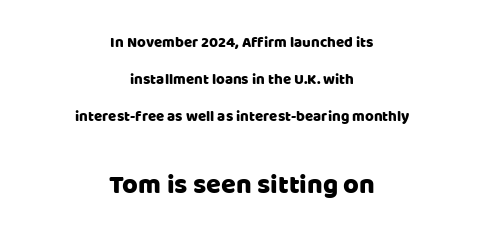
The image shows 27 px text type, upright; set centered, loose line spacing (2.47x), normal letter spacing, not underlined; the second (bottom) block is 1.8x larger.
